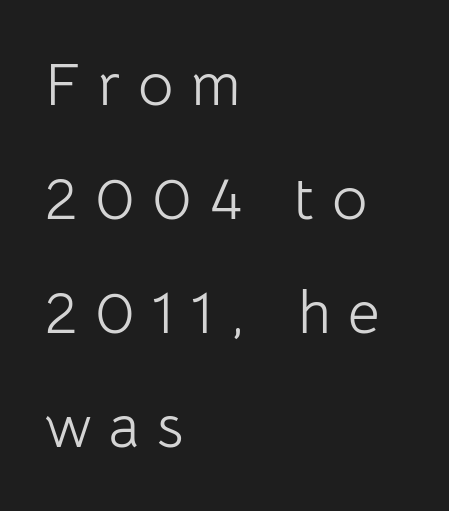
The image shows 61 px light sans-serif type, upright; set left-aligned, line spacing 1.87x, unusually wide letter spacing (+0.29 em), not underlined; low stroke contrast and a medium x-height.
